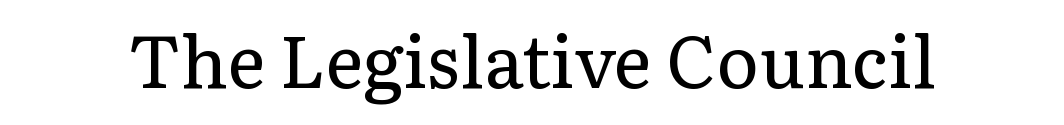
The image shows 72 px regular-weight serif type, upright; set normal letter spacing, not underlined; low stroke contrast and a medium x-height.
